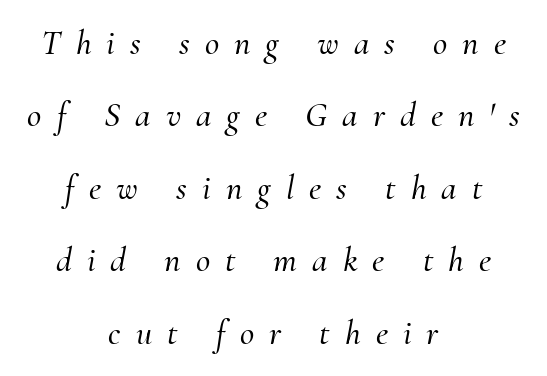
The image shows 35 px serif type, italic (leaning right); set centered, loose line spacing (2.07x), unusually wide letter spacing (+0.43 em), not underlined; medium stroke contrast and a small x-height.
